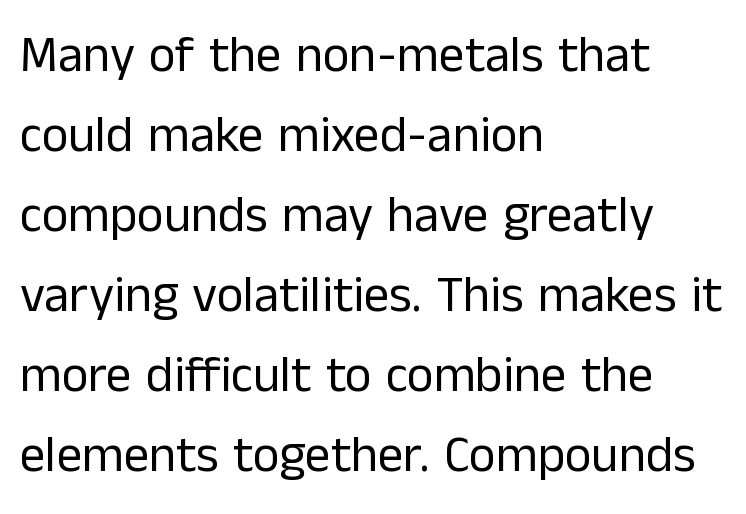
{"serif": "no", "italic": "no", "bold": "no", "weight": "regular", "width": "normal", "stroke_contrast": "low", "x_height": "medium", "monospaced": "no", "underline": "no", "align": "left", "line_spacing": "normal", "line_spacing_ratio": 1.57, "letter_spacing": "normal", "letter_spacing_em": 0.0, "glyph_px": 51}
